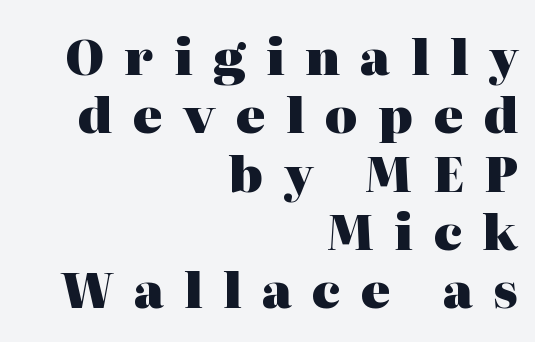
Q: Is the text bold? A: Yes.
Q: Is the text italic (slanted)? A: No, it is upright.
Q: Is the typeface a serif or a sans-serif typeface? A: Serif.
Q: Is the text underlined? A: No.
Q: How is the paragraph aligned? A: Right-aligned.
Q: Is the spacing between letters normal or unusually wide? A: Unusually wide.
Q: Width (condensed, normal, or wide)? A: Normal.
Q: Stroke contrast? A: High.
Q: x-height? A: Medium.
Q: Monospaced? A: No.
